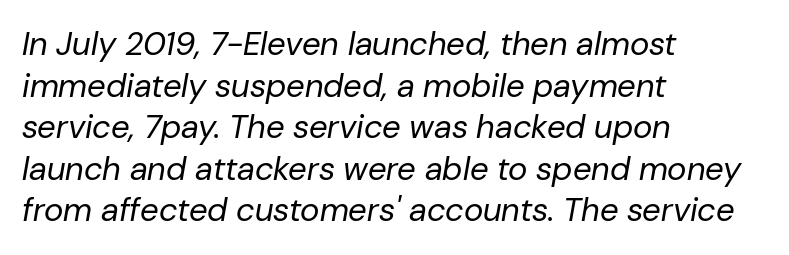
The line-height multiplier appears to be the usual default. Letter spacing: default. The font sits on the lighter half of the weight spectrum, regular included. The lettering tilts uniformly, giving the passage an italic look.
